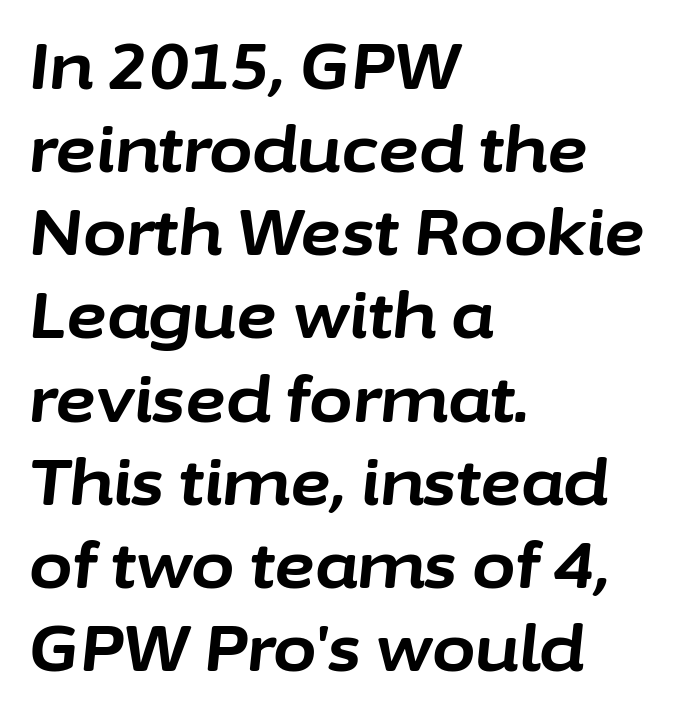
The image shows 63 px bold type, italic (leaning right); set left-aligned, normal line spacing (1.32x), normal letter spacing, not underlined; low stroke contrast and a medium x-height.
